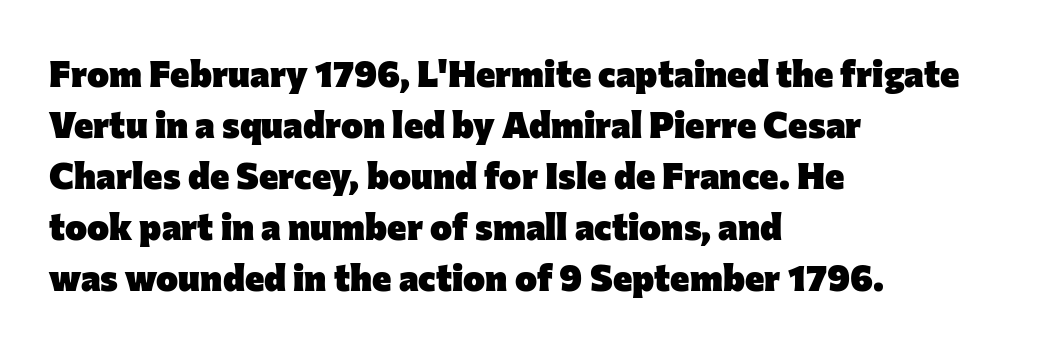
Q: Is the text bold? A: Yes.
Q: Is the text italic (slanted)? A: No, it is upright.
Q: Is the typeface a serif or a sans-serif typeface? A: Sans-serif.
Q: Is the text underlined? A: No.
Q: How is the paragraph aligned? A: Left-aligned.
Q: Is the spacing between letters normal or unusually wide? A: Normal.
Q: Is the spacing between lines tight, normal or loose? A: Normal.
Q: Width (condensed, normal, or wide)? A: Normal.
Q: Stroke contrast? A: Low.
Q: x-height? A: Medium.
Q: Monospaced? A: No.
